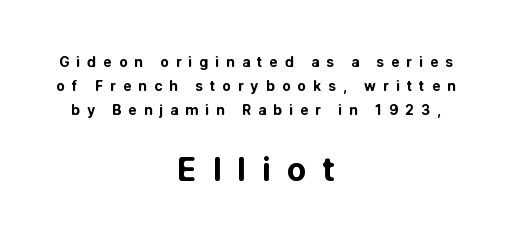
Q: Is the text bold? A: Yes.
Q: Is the text italic (slanted)? A: No, it is upright.
Q: Is the typeface a serif or a sans-serif typeface? A: Sans-serif.
Q: Is the text underlined? A: No.
Q: How is the paragraph aligned? A: Centered.
Q: Is the spacing between letters normal or unusually wide? A: Unusually wide.
Q: Is the spacing between lines tight, normal or loose? A: Normal.
Q: Which block of text is set in a larger size, the first (top) or the second (bottom)? A: The second (bottom) one.
Q: Width (condensed, normal, or wide)? A: Normal.
Q: Stroke contrast? A: Low.
Q: x-height? A: Medium.
Q: Monospaced? A: No.
